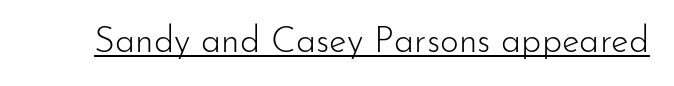
Q: Is the text bold? A: No.
Q: Is the text italic (slanted)? A: No, it is upright.
Q: Is the typeface a serif or a sans-serif typeface? A: Sans-serif.
Q: Is the text underlined? A: Yes.
Q: Is the spacing between letters normal or unusually wide? A: Normal.
Q: Width (condensed, normal, or wide)? A: Normal.
Q: Stroke contrast? A: Low.
Q: x-height? A: Small.
Q: Monospaced? A: No.
